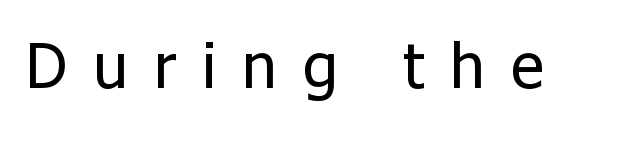
The image shows 62 px regular-weight sans-serif type, upright; set unusually wide letter spacing (+0.42 em), not underlined; low stroke contrast and a medium x-height.
